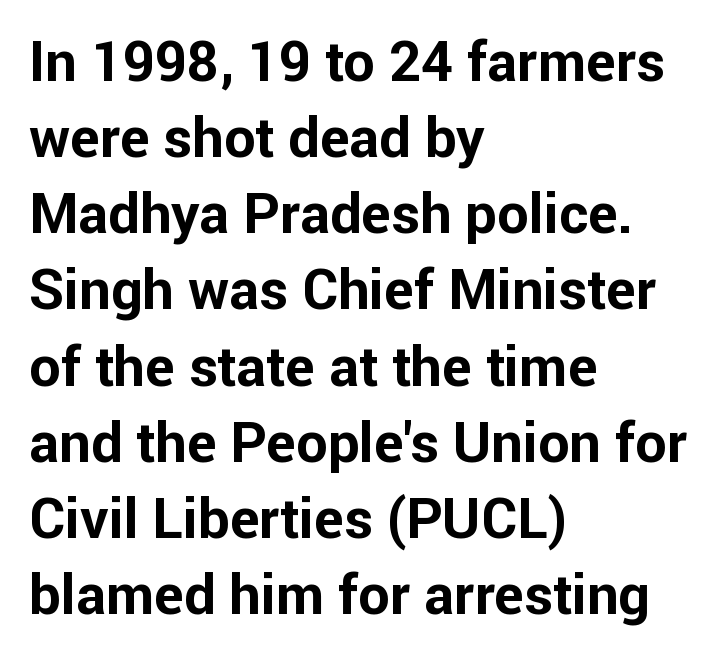
{"serif": "no", "italic": "no", "bold": "yes", "weight": "bold", "width": "normal", "stroke_contrast": "low", "x_height": "medium", "monospaced": "no", "underline": "no", "align": "left", "line_spacing": "normal", "line_spacing_ratio": 1.36, "letter_spacing": "normal", "letter_spacing_em": 0.0, "glyph_px": 56}
